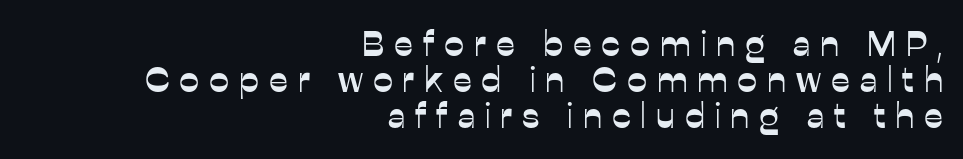
Q: Is the text italic (slanted)? A: No, it is upright.
Q: Is the typeface a serif or a sans-serif typeface? A: Sans-serif.
Q: Is the text underlined? A: No.
Q: How is the paragraph aligned? A: Right-aligned.
Q: Is the spacing between letters normal or unusually wide? A: Unusually wide.
Q: Is the spacing between lines tight, normal or loose? A: Tight.
Q: Width (condensed, normal, or wide)? A: Normal.
Q: Stroke contrast? A: Low.
Q: x-height? A: Medium.
Q: Monospaced? A: No.
